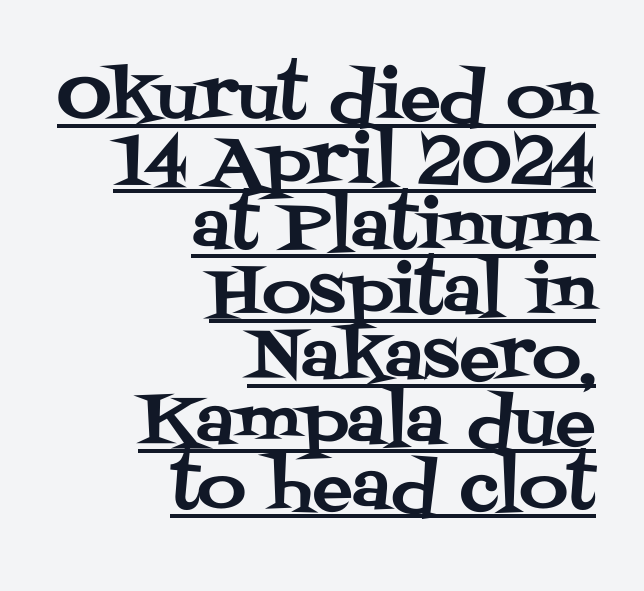
The image shows 67 px serif type, upright; set right-aligned, tight line spacing (0.97x), normal letter spacing, underlined; medium stroke contrast and a large x-height.
